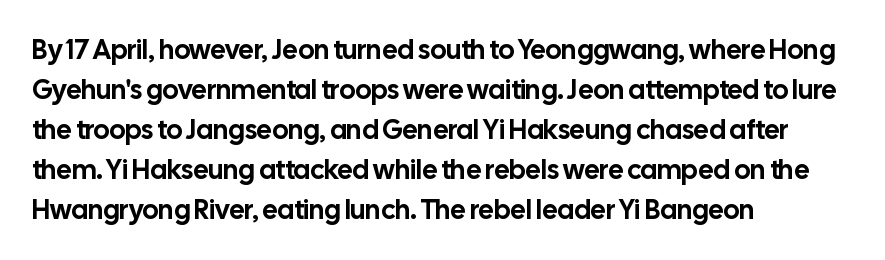
Regular leading. The zone under the glyphs is completely vacant. Italic? Not at all — the glyphs are vertical. A typesetter would call this zero additional tracking. Leftover space on each line is placed entirely after the last word.
